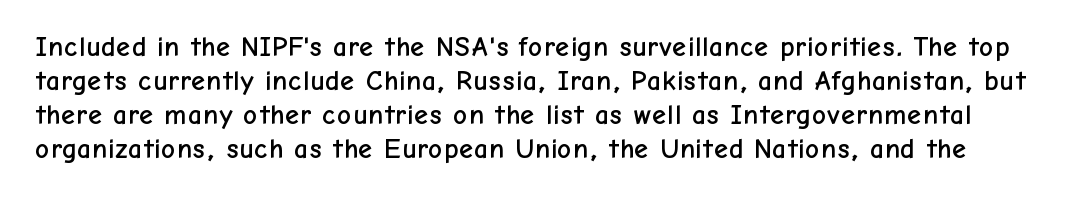
{"serif": "no", "italic": "no", "width": "normal", "stroke_contrast": "low", "x_height": "medium", "monospaced": "no", "underline": "no", "line_spacing_ratio": 1.21, "letter_spacing": "normal", "letter_spacing_em": 0.0, "glyph_px": 28}
